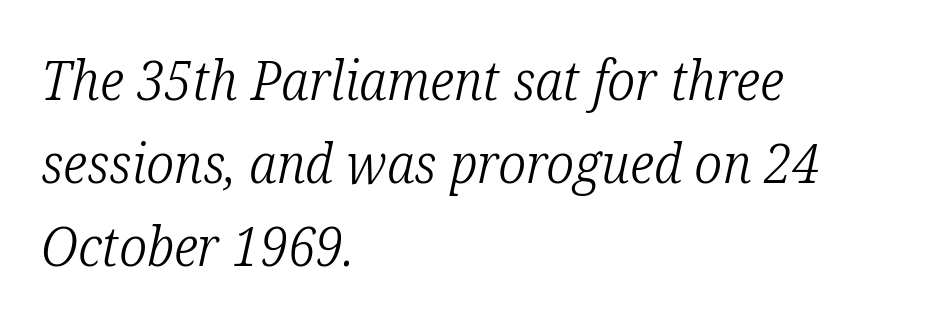
{"serif": "yes", "italic": "yes", "lean": "right", "slant_degrees": 12, "bold": "no", "weight": "light", "width": "condensed", "stroke_contrast": "low", "x_height": "medium", "monospaced": "no", "underline": "no", "align": "left", "line_spacing": "normal", "line_spacing_ratio": 1.51, "letter_spacing": "normal", "letter_spacing_em": 0.0, "glyph_px": 55}
